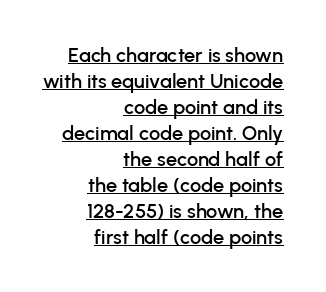
The image shows 20 px text type, upright; set right-aligned, normal line spacing (1.3x), normal letter spacing, underlined.
